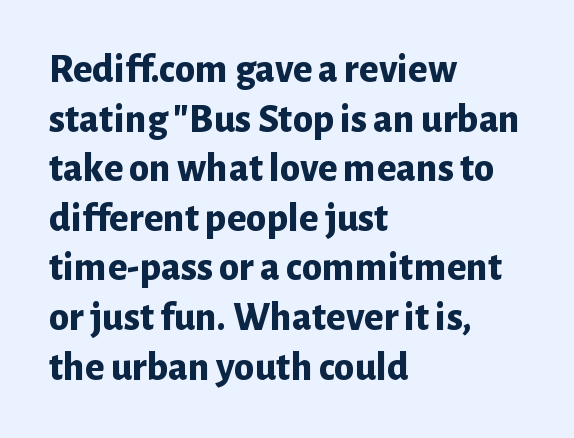
The image shows 41 px bold sans-serif type, upright; set left-aligned, line spacing 1.21x, normal letter spacing, not underlined; low stroke contrast and a medium x-height.
